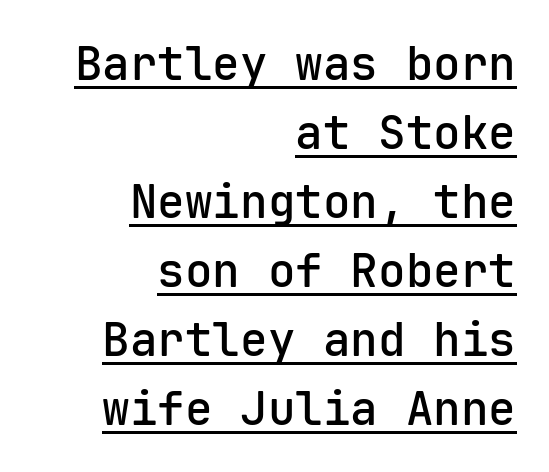
The image shows 46 px semibold sans-serif type, upright, monospaced; set right-aligned, normal line spacing (1.5x), normal letter spacing, underlined; low stroke contrast and a medium x-height.
